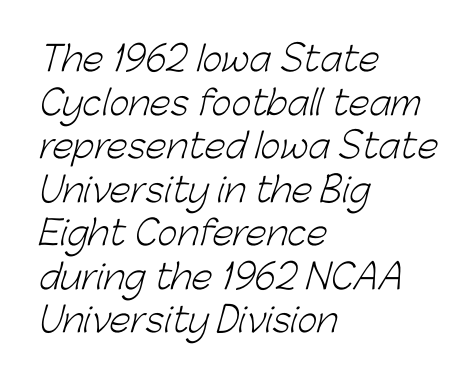
Q: Is the text bold? A: No.
Q: Is the typeface a serif or a sans-serif typeface? A: Sans-serif.
Q: Is the text underlined? A: No.
Q: How is the paragraph aligned? A: Left-aligned.
Q: Is the spacing between letters normal or unusually wide? A: Normal.
Q: Is the spacing between lines tight, normal or loose? A: Normal.
Q: Width (condensed, normal, or wide)? A: Normal.
Q: Stroke contrast? A: Low.
Q: x-height? A: Medium.
Q: Monospaced? A: No.
